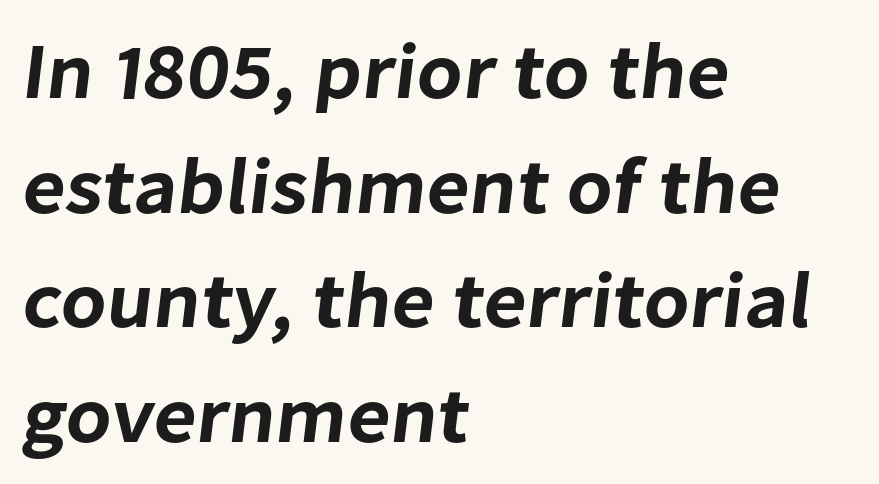
The space beneath each line is pristine and unruled. Between one letter and the next there's only the usual sliver of space. Vertical spacing — default. Observe the absence of serifs on each vertical stroke in this sample. Visually the block forms a straight wall on the left and a jagged coastline on the right. The rendering uses natural spacing where letterforms have individual widths.
